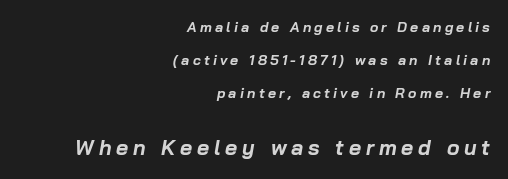
The setting favours the right margin, as signatures and pull-quotes sometimes do. Interline gaps are noticeably wide in this sample. Does extra space separate the letters? Yes, quite a lot of it. The glyphs have the mass of a bold cut.
